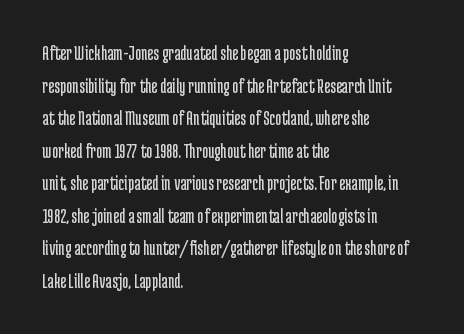
The axis of the letterforms is exactly vertical. Here the glyphs are tracked normally, forming tight word shapes. Descenders hang freely into open space. Line beginnings align vertically; line endings do not. The rows are spaced the way most documents space them.
